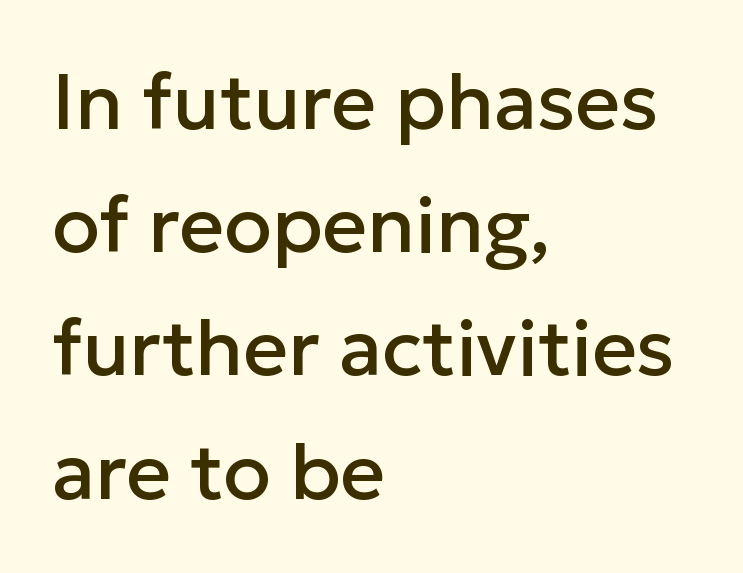
The image shows 78 px sans-serif type, upright; set left-aligned, normal line spacing (1.58x), normal letter spacing, not underlined; low stroke contrast and a medium x-height.
